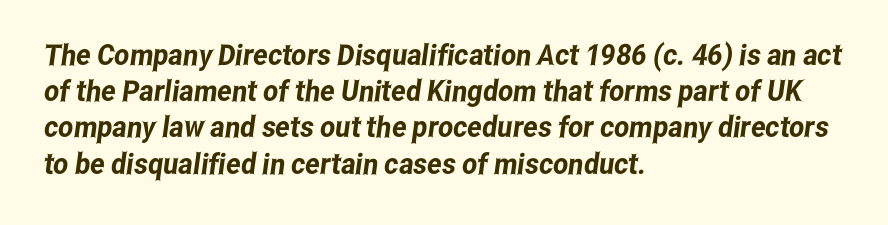
The image shows 29 px condensed sans-serif type; set left-aligned, normal line spacing (1.25x), normal letter spacing, not underlined; low stroke contrast and a medium x-height.
